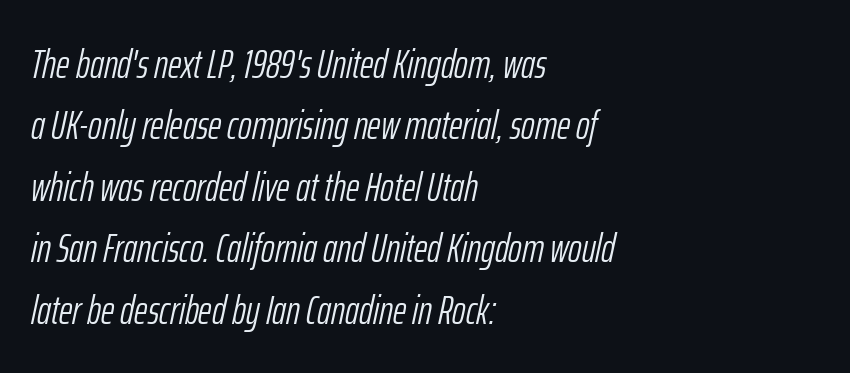
The image shows 41 px light, condensed type, italic (leaning right); set left-aligned, normal line spacing (1.5x), normal letter spacing, not underlined; low stroke contrast and a medium x-height.
